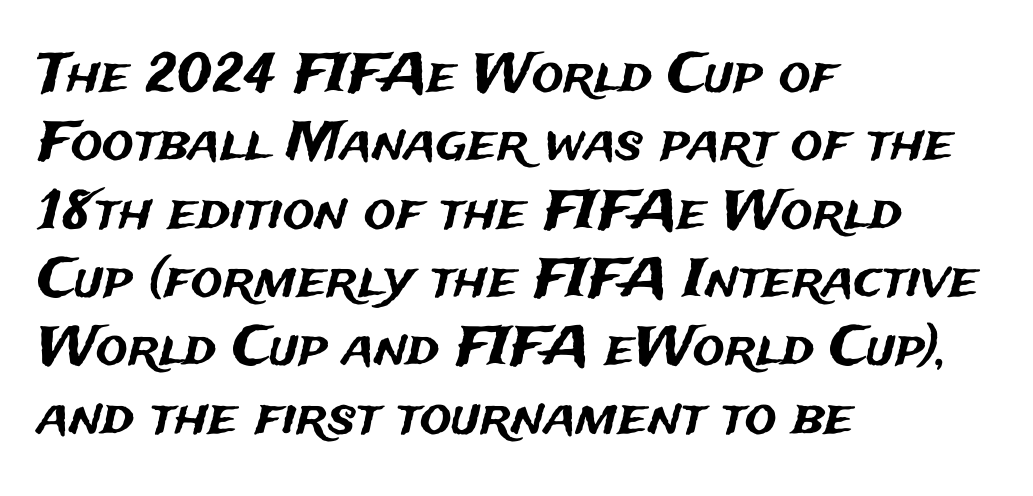
Q: Is the text italic (slanted)? A: Yes.
Q: Is the typeface a serif or a sans-serif typeface? A: Sans-serif.
Q: Is the text underlined? A: No.
Q: How is the paragraph aligned? A: Left-aligned.
Q: Is the spacing between letters normal or unusually wide? A: Normal.
Q: Is the spacing between lines tight, normal or loose? A: Normal.
Q: Width (condensed, normal, or wide)? A: Normal.
Q: Stroke contrast? A: Medium.
Q: x-height? A: Medium.
Q: Monospaced? A: No.
